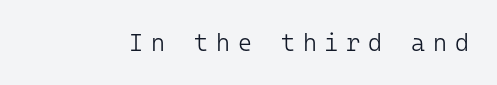
Q: Is the text bold? A: No.
Q: Is the text italic (slanted)? A: No, it is upright.
Q: Is the text underlined? A: No.
Q: Is the spacing between letters normal or unusually wide? A: Unusually wide.
